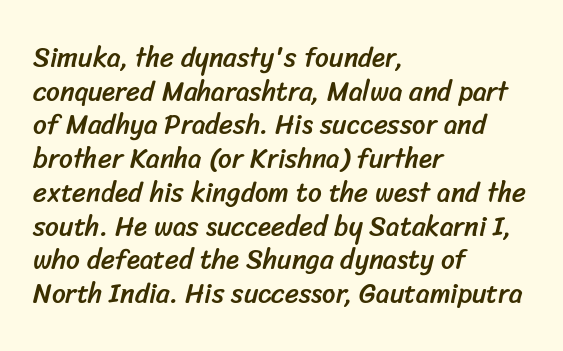
Q: Is the text underlined? A: No.
Q: How is the paragraph aligned? A: Left-aligned.
Q: Is the spacing between letters normal or unusually wide? A: Normal.
Q: Is the spacing between lines tight, normal or loose? A: Normal.
